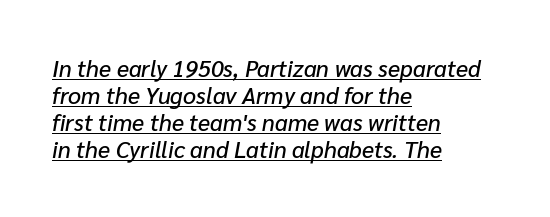
The image shows 23 px text type, italic (leaning right); set left-aligned, line spacing 1.18x, normal letter spacing, underlined.
